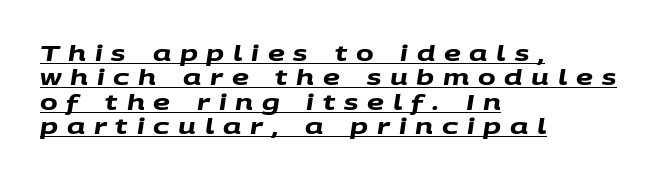
Q: Is the text bold? A: Yes.
Q: Is the text underlined? A: Yes.
Q: How is the paragraph aligned? A: Left-aligned.
Q: Is the spacing between letters normal or unusually wide? A: Unusually wide.
